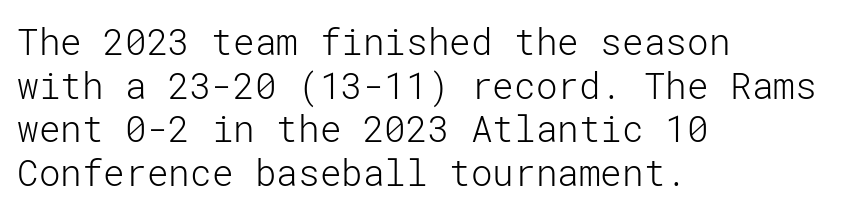
{"serif": "no", "italic": "no", "bold": "no", "weight": "light", "width": "normal", "stroke_contrast": "low", "x_height": "medium", "underline": "no", "align": "left", "line_spacing_ratio": 1.21, "letter_spacing": "normal", "letter_spacing_em": 0.0, "glyph_px": 36}
